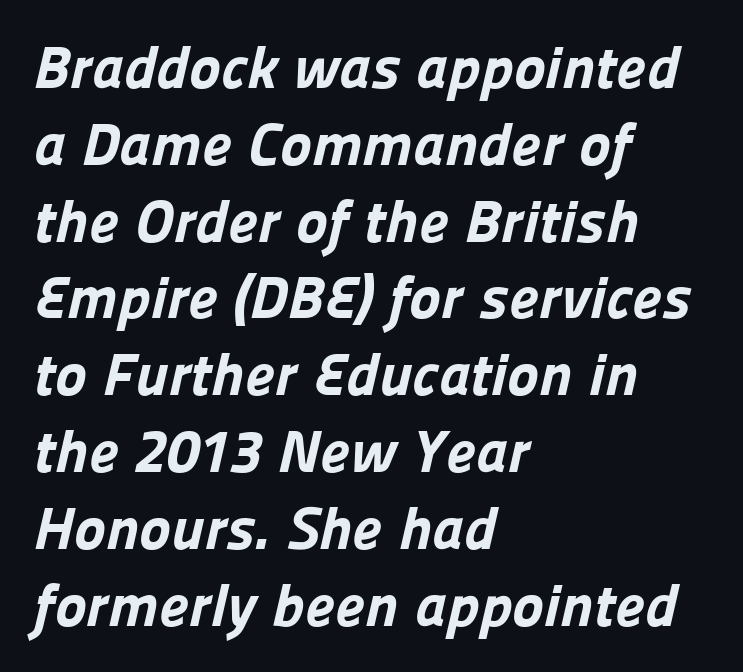
Q: Is the text bold? A: Yes.
Q: Is the typeface a serif or a sans-serif typeface? A: Sans-serif.
Q: Is the text underlined? A: No.
Q: How is the paragraph aligned? A: Left-aligned.
Q: Is the spacing between letters normal or unusually wide? A: Normal.
Q: Is the spacing between lines tight, normal or loose? A: Normal.
Q: Width (condensed, normal, or wide)? A: Normal.
Q: Stroke contrast? A: Low.
Q: x-height? A: Medium.
Q: Monospaced? A: No.
